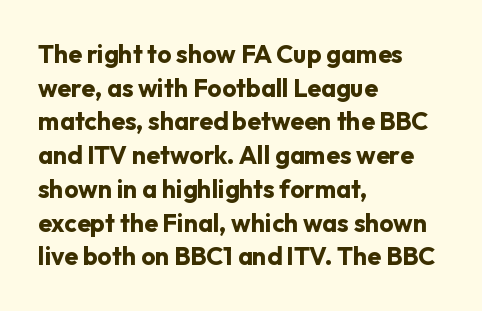
Students, note that the glyphs here touch the page at normal intervals. Chunky letters — that's bold for sure. Descenders are the only things crossing below the line. Notice how the passage keeps a crisp vertical edge on the left only.
